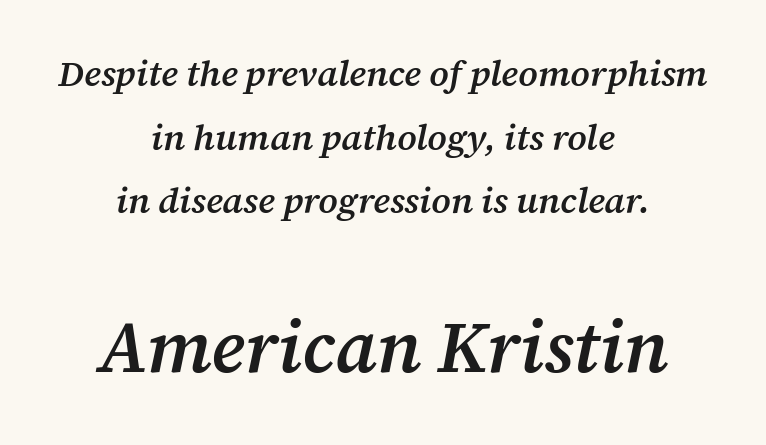
Typographically, this falls in the serif category. The rendering uses natural spacing where letterforms have individual widths. Whoever set this made the second block the dominant, larger element. The specimen omits any rule beneath the text block's lines. When letters slant like this, we call the style italic.
